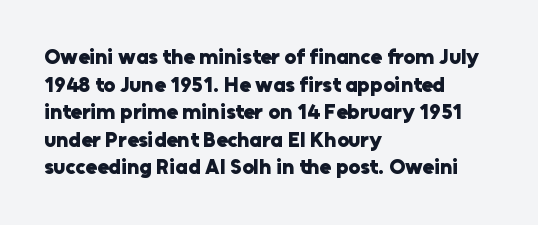
{"italic": "no", "bold": "yes", "underline": "no", "align": "left", "line_spacing": "normal", "line_spacing_ratio": 1.31, "letter_spacing": "normal", "letter_spacing_em": 0.0, "glyph_px": 21}
